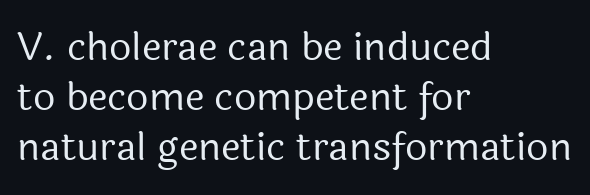
The image shows 39 px regular-weight sans-serif type, upright; set left-aligned, normal line spacing (1.28x), normal letter spacing, not underlined; a medium x-height.
